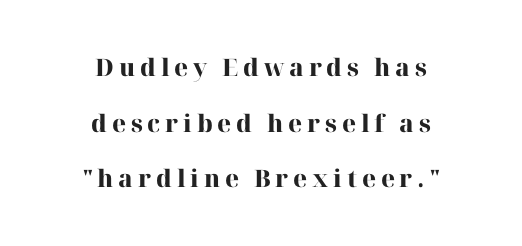
{"italic": "no", "bold": "yes", "underline": "no", "align": "center", "line_spacing": "loose", "line_spacing_ratio": 2.32, "letter_spacing": "wide", "letter_spacing_em": 0.2, "glyph_px": 24}
